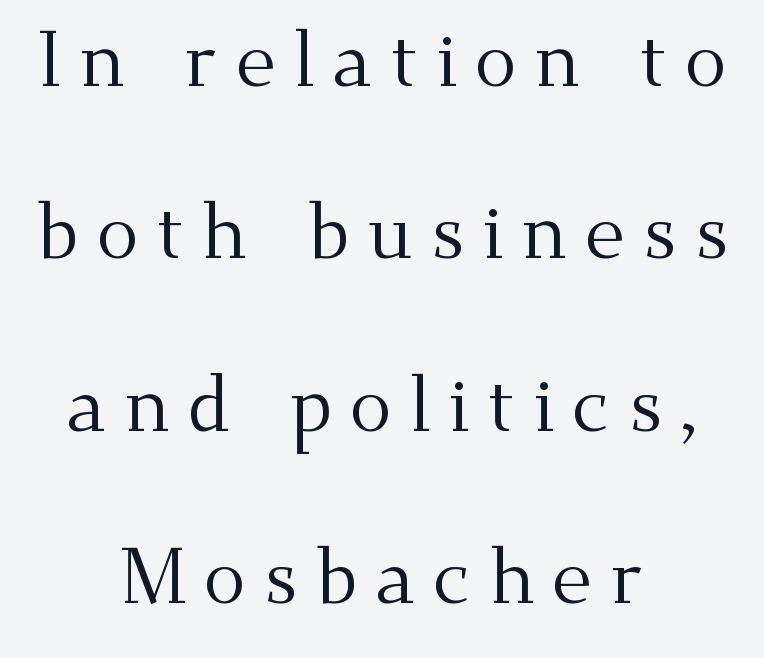
Descenders hang freely into open space. The typesetting does not lean heavy: it is not bold. The letterforms stand isolated, each surrounded by extra space. The passage shown is typed in a proportional face where columns would drift. No italicization has been applied; the sample stays upright. Horizontal alignment here is central, giving a formal, balanced look.
